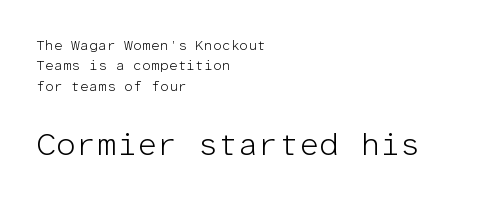
The image shows 32 px light sans-serif type, upright, monospaced; set left-aligned, normal line spacing (1.46x), normal letter spacing, not underlined; the second (bottom) block is 2.29x larger; low stroke contrast and a medium x-height.
